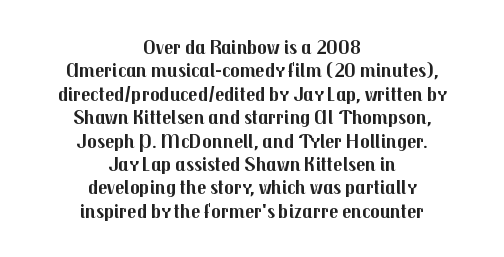
{"italic": "no", "bold": "yes", "underline": "no", "align": "center", "line_spacing_ratio": 1.17, "letter_spacing": "normal", "letter_spacing_em": 0.0, "glyph_px": 20}
